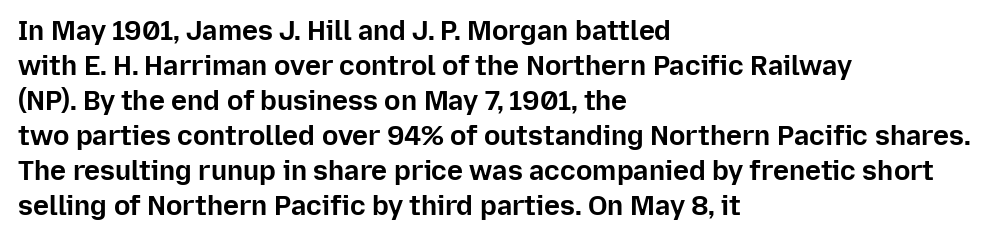
The image shows 27 px bold type, upright; set left-aligned, normal line spacing (1.3x), normal letter spacing, not underlined.
